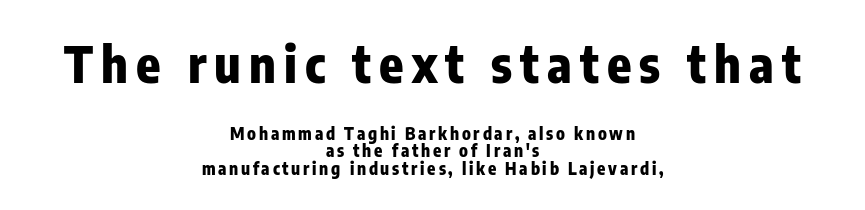
The text was rendered using a sans face with plain stroke endings. The text block is weighted toward neither margin, spreading evenly from the middle. I'd describe the lettering as bold — thick and assertive. Character size in the leading block exceeds that of the trailing block. The typography opts for an upright posture over an oblique one.
